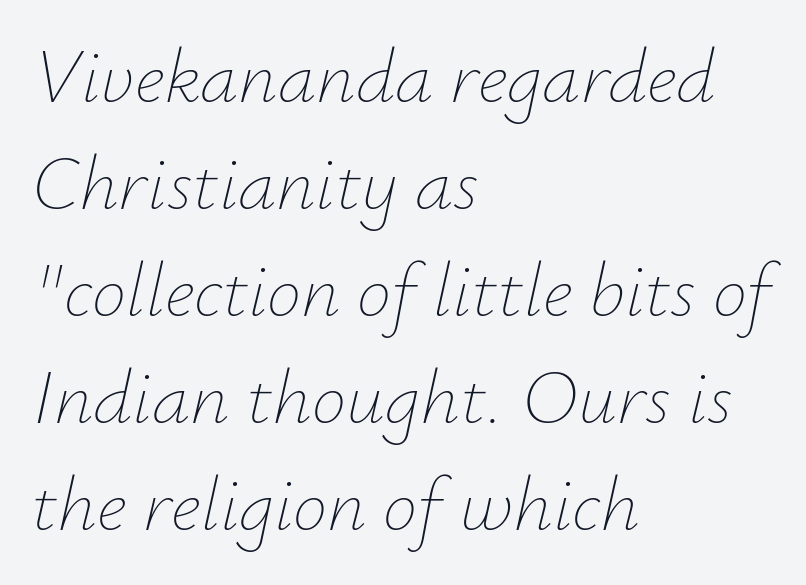
Summary of vertical rhythm: regular, with standard interline spacing. Each letter keeps its own natural width here, so spacing adapts to shape. The space directly below the letters is spotless. Vertical stems look standard width or narrower in stroke.
